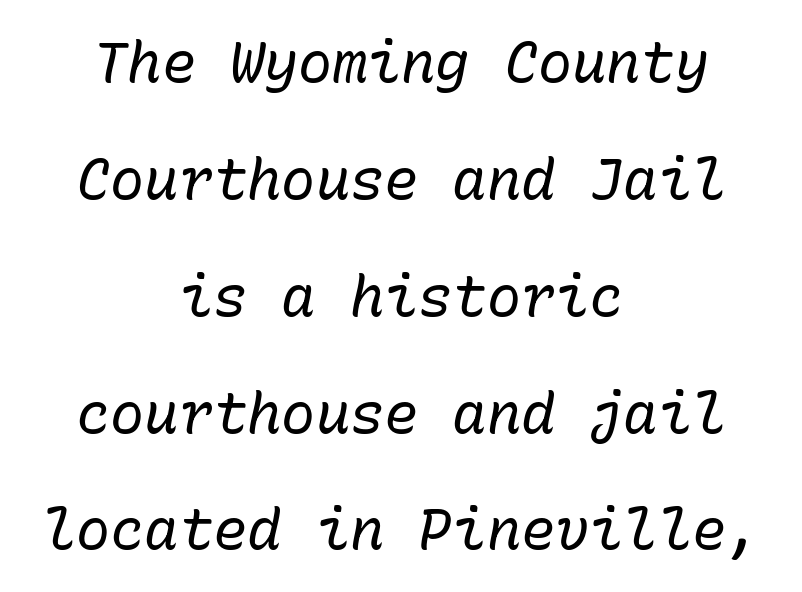
{"italic": "yes", "lean": "right", "slant_degrees": 10, "bold": "no", "weight": "regular", "width": "normal", "stroke_contrast": "low", "x_height": "medium", "monospaced": "yes", "underline": "no", "align": "center", "line_spacing": "loose", "line_spacing_ratio": 2.05, "letter_spacing": "normal", "letter_spacing_em": 0.0, "glyph_px": 57}
